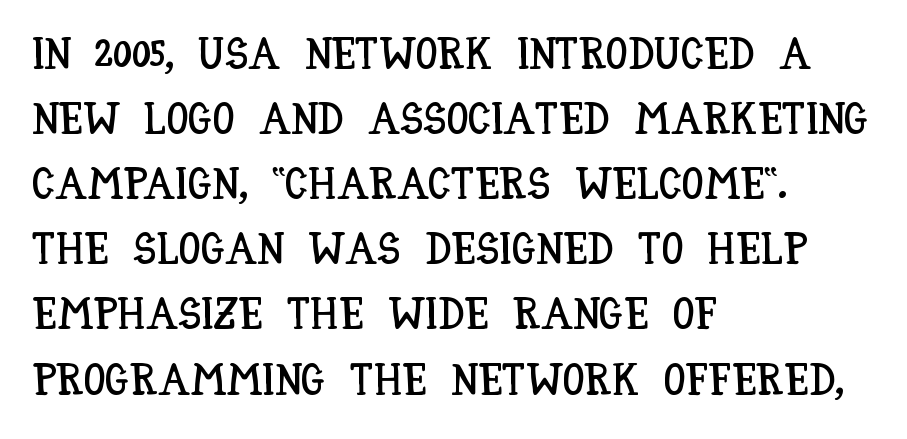
Q: Is the text italic (slanted)? A: No, it is upright.
Q: Is the text underlined? A: No.
Q: How is the paragraph aligned? A: Left-aligned.
Q: Is the spacing between letters normal or unusually wide? A: Normal.
Q: Is the spacing between lines tight, normal or loose? A: Normal.
Q: Width (condensed, normal, or wide)? A: Condensed.
Q: Stroke contrast? A: Low.
Q: x-height? A: Large.
Q: Monospaced? A: No.
